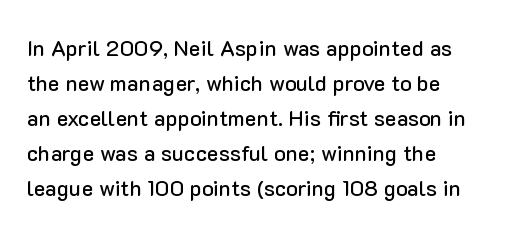
Q: Is the text italic (slanted)? A: No, it is upright.
Q: Is the text underlined? A: No.
Q: How is the paragraph aligned? A: Left-aligned.
Q: Is the spacing between letters normal or unusually wide? A: Normal.
Q: Is the spacing between lines tight, normal or loose? A: Normal.
